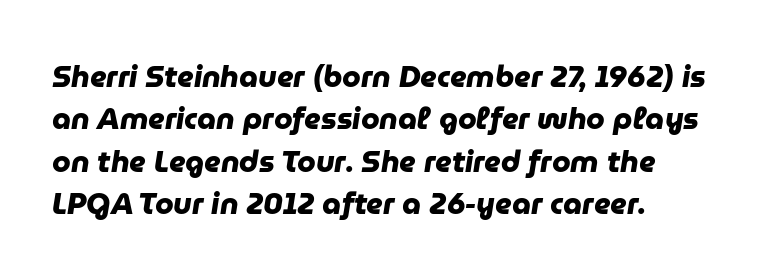
The sample has been set heavy, in full bold. Character widths vary here, with narrow letters taking less room than wide ones. The paragraph has a hard left edge and a soft right edge. This sample uses plain, unmodified letter spacing. Beneath every word, the page is bare.
